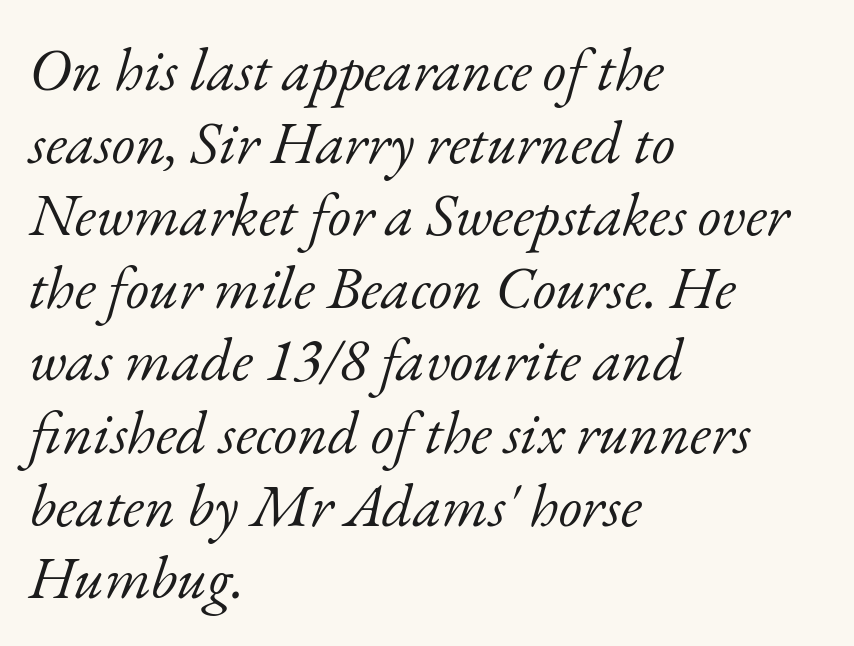
{"serif": "yes", "italic": "yes", "lean": "right", "slant_degrees": 17, "bold": "no", "weight": "light", "width": "normal", "stroke_contrast": "low", "x_height": "small", "monospaced": "no", "underline": "no", "align": "left", "line_spacing_ratio": 1.21, "letter_spacing": "normal", "letter_spacing_em": 0.0, "glyph_px": 60}
